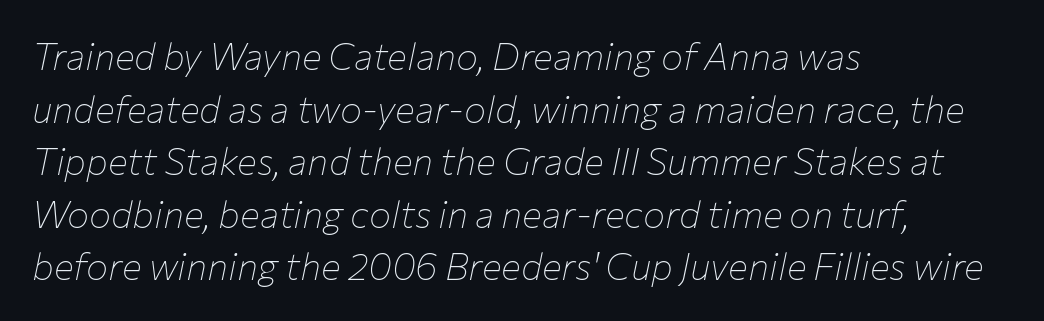
{"italic": "yes", "lean": "right", "slant_degrees": 12, "bold": "no", "weight": "thin", "width": "normal", "stroke_contrast": "low", "x_height": "medium", "monospaced": "no", "underline": "no", "align": "left", "line_spacing": "normal", "line_spacing_ratio": 1.42, "letter_spacing": "normal", "letter_spacing_em": 0.0, "glyph_px": 37}
